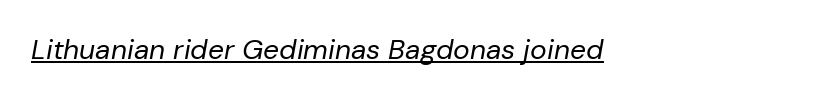
Q: Is the text bold? A: No.
Q: Is the text italic (slanted)? A: Yes, it leans right by about 10 degrees.
Q: Is the text underlined? A: Yes.
Q: Is the spacing between letters normal or unusually wide? A: Normal.
Q: Width (condensed, normal, or wide)? A: Normal.
Q: Stroke contrast? A: Low.
Q: x-height? A: Medium.
Q: Monospaced? A: No.
